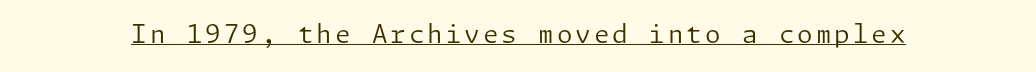
Q: Is the text bold? A: No.
Q: Is the text italic (slanted)? A: No, it is upright.
Q: Is the text underlined? A: Yes.
